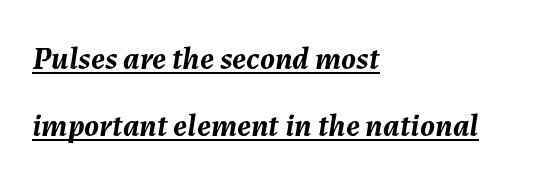
{"italic": "yes", "lean": "right", "slant_degrees": 7, "bold": "yes", "weight": "semibold", "width": "normal", "stroke_contrast": "medium", "x_height": "medium", "monospaced": "no", "underline": "yes", "align": "left", "line_spacing": "loose", "line_spacing_ratio": 2.1, "letter_spacing": "normal", "letter_spacing_em": 0.0, "glyph_px": 32}
